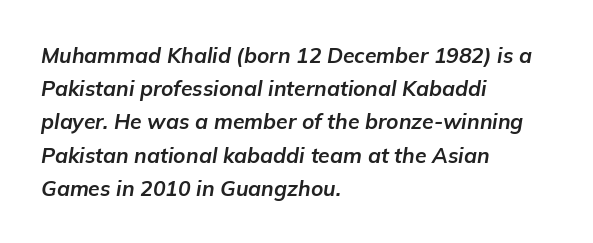
Italic: yes, the glyphs are oblique. A typesetter would call this leading conventional body-copy spacing. Horizontally, the lines are justified to the leading edge only. Nothing unusual about the tracking: characters are spaced as the font intends. Weight check: bold — yes, fully.
